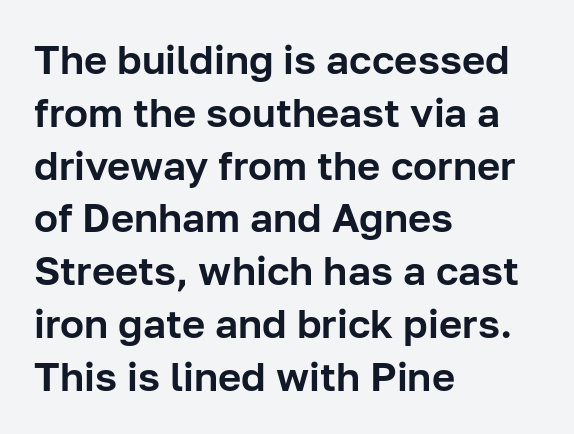
Q: Is the text italic (slanted)? A: No, it is upright.
Q: Is the typeface a serif or a sans-serif typeface? A: Sans-serif.
Q: Is the text underlined? A: No.
Q: How is the paragraph aligned? A: Left-aligned.
Q: Is the spacing between letters normal or unusually wide? A: Normal.
Q: Is the spacing between lines tight, normal or loose? A: Normal.
Q: Width (condensed, normal, or wide)? A: Normal.
Q: Stroke contrast? A: Low.
Q: x-height? A: Medium.
Q: Monospaced? A: No.
